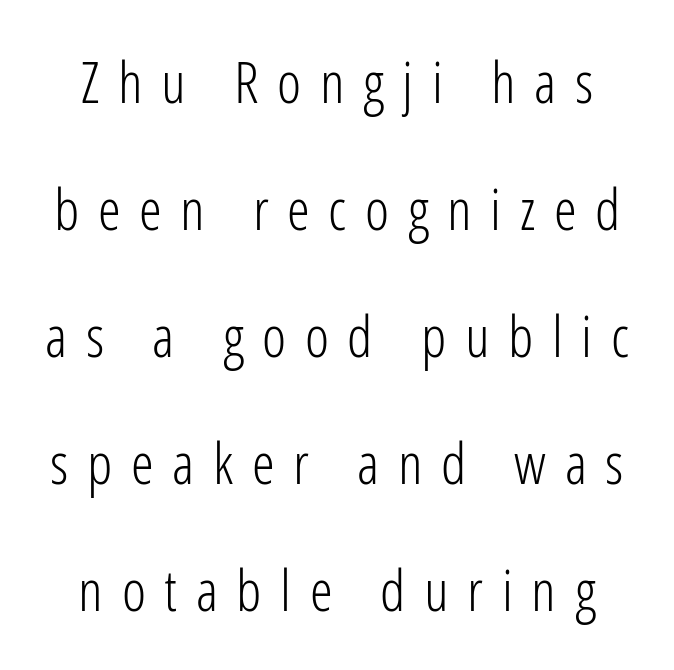
The image shows 58 px light, condensed sans-serif type, upright; set loose line spacing (2.19x), unusually wide letter spacing (+0.32 em), not underlined; low stroke contrast and a medium x-height.
